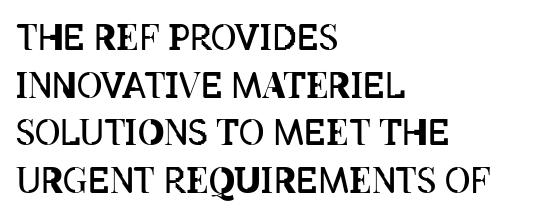
Note the varied advance widths — an 'i' is clearly narrower than an 'm'. The passage shown has conventional tracking throughout. The designer left line spacing at the default. Anything drawn beneath the words? Only blank space. The specimen reads as upright at a glance. A student would call this left alignment; a typographer would say flush left, rag right.
